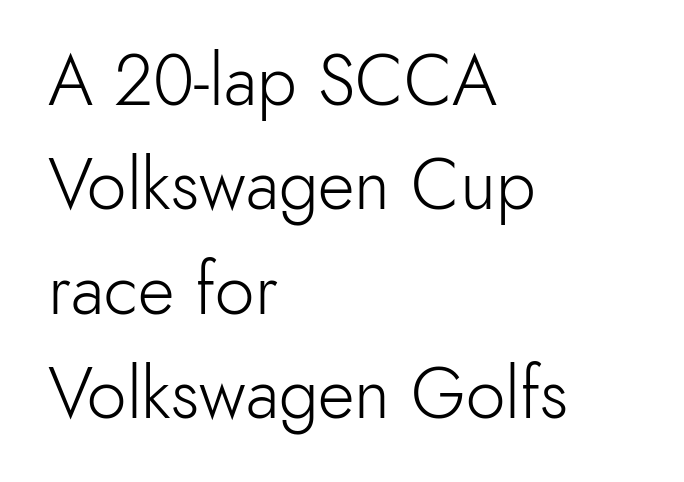
Q: Is the text bold? A: No.
Q: Is the text italic (slanted)? A: No, it is upright.
Q: Is the typeface a serif or a sans-serif typeface? A: Sans-serif.
Q: Is the text underlined? A: No.
Q: How is the paragraph aligned? A: Left-aligned.
Q: Is the spacing between letters normal or unusually wide? A: Normal.
Q: Is the spacing between lines tight, normal or loose? A: Normal.
Q: Width (condensed, normal, or wide)? A: Normal.
Q: x-height? A: Small.
Q: Monospaced? A: No.
